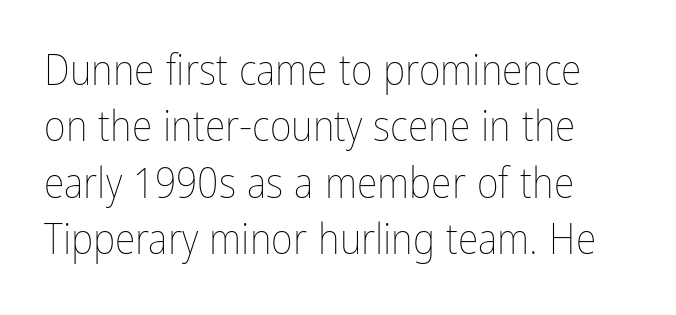
Q: Is the text bold? A: No.
Q: Is the text italic (slanted)? A: No, it is upright.
Q: Is the text underlined? A: No.
Q: Is the spacing between letters normal or unusually wide? A: Normal.
Q: Is the spacing between lines tight, normal or loose? A: Normal.
Q: Width (condensed, normal, or wide)? A: Condensed.
Q: Stroke contrast? A: Low.
Q: x-height? A: Medium.
Q: Monospaced? A: No.
